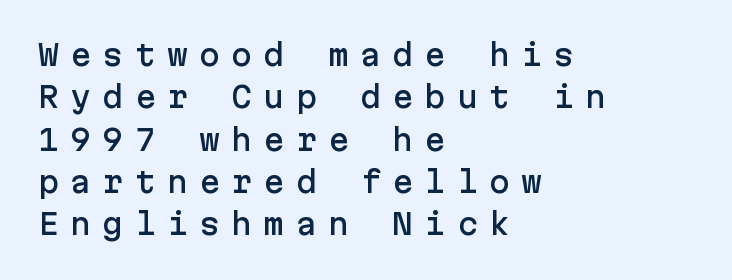
{"serif": "no", "italic": "no", "width": "normal", "stroke_contrast": "low", "x_height": "medium", "underline": "no", "align": "left", "line_spacing": "normal", "line_spacing_ratio": 1.51, "letter_spacing": "wide", "letter_spacing_em": 0.4, "glyph_px": 28}
